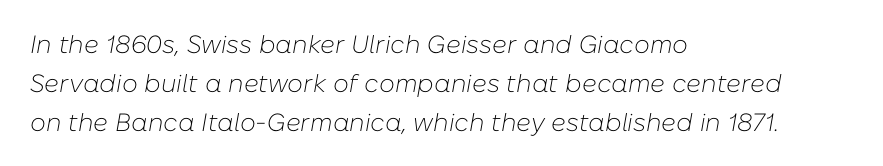
The image shows 25 px text type, italic (leaning right); set left-aligned, normal line spacing (1.56x), normal letter spacing, not underlined.
